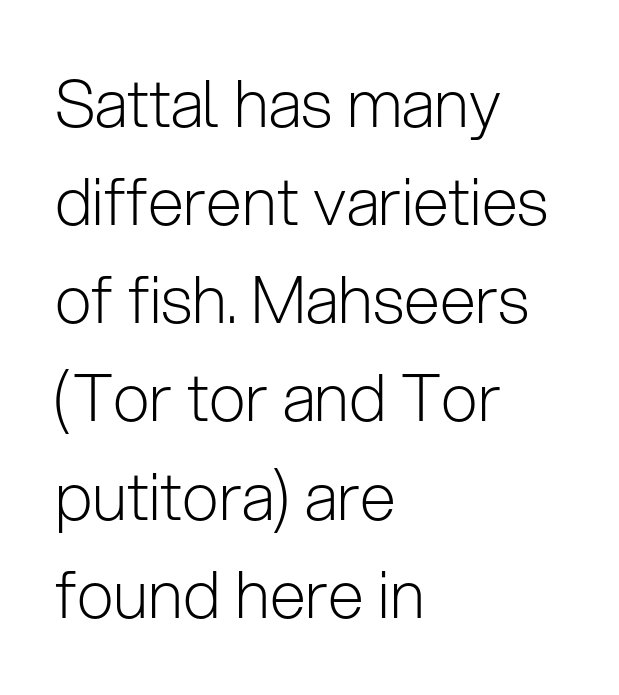
I'd call this a sans setting — the letters go barefoot. In CSS terms this would be text-align: left. Does the leading feel generous? No, just average. The letters stand straight up with perfectly vertical stems.
